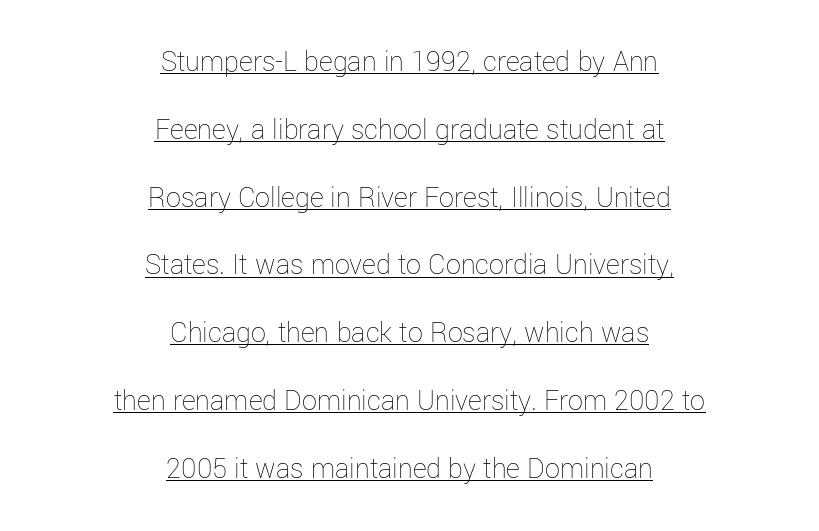
The rendering uses natural spacing where letterforms have individual widths. Compared with typical paragraphs, the rows here are farther apart. Quick note: underline on. The specimen reads as upright at a glance. Spacing between characters is what you'd get straight out of the box. The lines in this sample share a center point and differ in where they start and stop.
